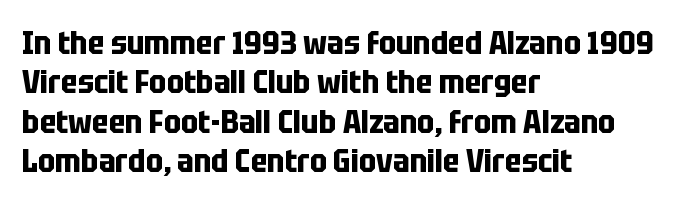
The image shows 32 px bold, condensed sans-serif type, upright; set left-aligned, line spacing 1.23x, normal letter spacing, not underlined; low stroke contrast and a large x-height.
